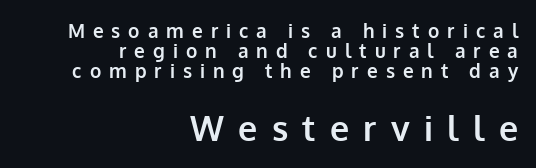
Q: Is the text bold? A: Yes.
Q: Is the text italic (slanted)? A: No, it is upright.
Q: Is the typeface a serif or a sans-serif typeface? A: Sans-serif.
Q: Is the text underlined? A: No.
Q: How is the paragraph aligned? A: Right-aligned.
Q: Is the spacing between letters normal or unusually wide? A: Unusually wide.
Q: Is the spacing between lines tight, normal or loose? A: Tight.
Q: Which block of text is set in a larger size, the first (top) or the second (bottom)? A: The second (bottom) one.
Q: Width (condensed, normal, or wide)? A: Normal.
Q: Stroke contrast? A: Low.
Q: x-height? A: Medium.
Q: Monospaced? A: No.
